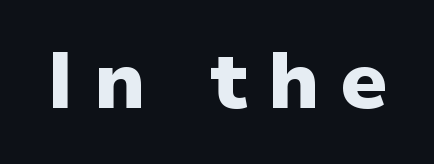
Lines of text with bare space underneath. I'd describe the lettering as bold — thick and assertive. Classification — sans serif. The face used here is proportionally spaced, like ordinary book or web type. This sample uses an upright cut, with every glyph sitting square on the baseline. Each word looks stretched out because of the extra space between its letters.
